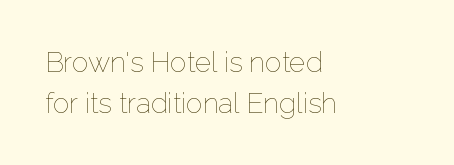
The image shows 28 px thin type, upright; set left-aligned, normal line spacing (1.45x), normal letter spacing, not underlined; low stroke contrast and a medium x-height.
